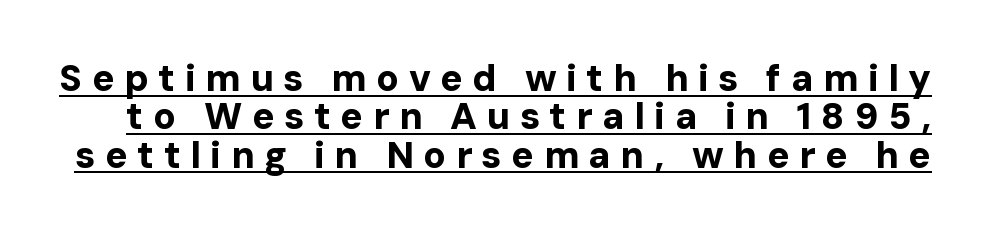
Q: Is the text bold? A: Yes.
Q: Is the text italic (slanted)? A: No, it is upright.
Q: Is the typeface a serif or a sans-serif typeface? A: Sans-serif.
Q: Is the text underlined? A: Yes.
Q: Is the spacing between letters normal or unusually wide? A: Unusually wide.
Q: Is the spacing between lines tight, normal or loose? A: Tight.
Q: Width (condensed, normal, or wide)? A: Normal.
Q: Stroke contrast? A: Low.
Q: x-height? A: Medium.
Q: Monospaced? A: No.
